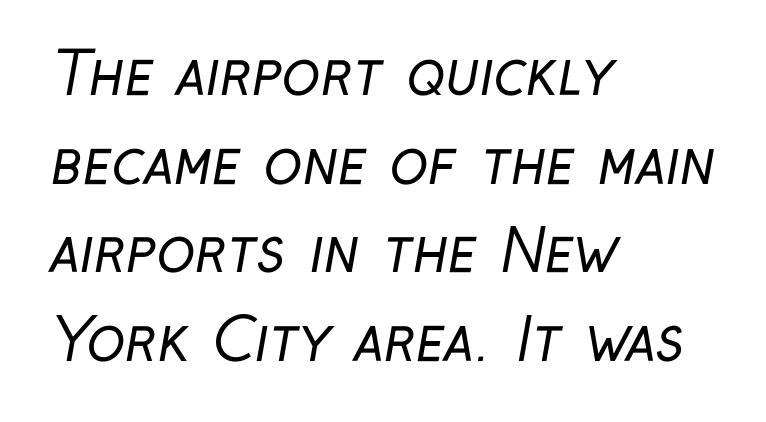
Bold? No — there's no thickening of the strokes. Is there much room between lines? A standard amount, neither cramped nor airy. The lines in this sample share a left origin and differ only in where they stop. Only glyphs here, with clear space below each row.
